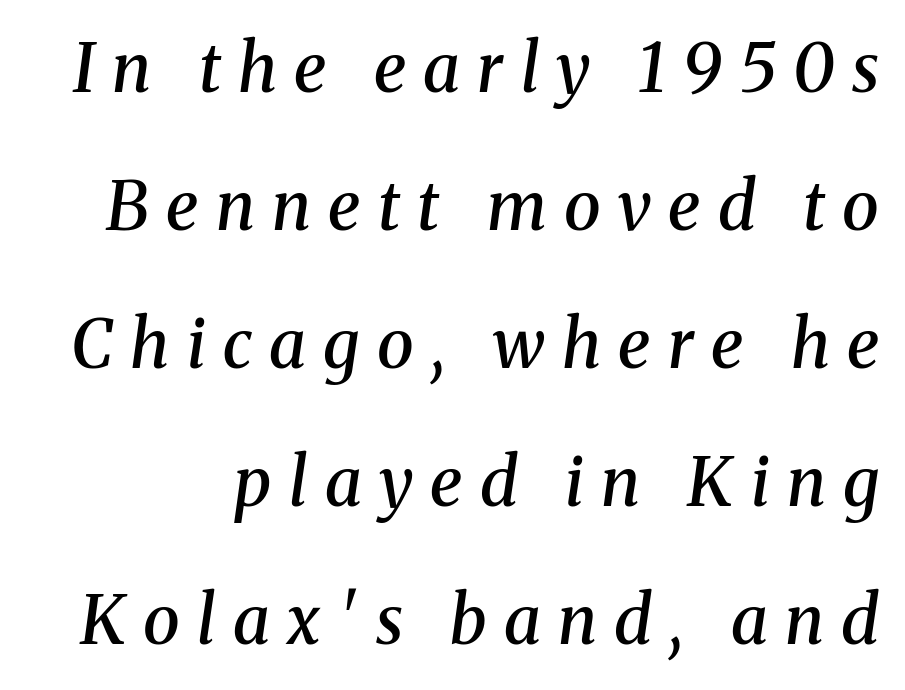
{"serif": "yes", "italic": "yes", "lean": "right", "slant_degrees": 8, "bold": "semi", "weight": "semibold", "width": "normal", "stroke_contrast": "medium", "x_height": "medium", "monospaced": "no", "underline": "no", "line_spacing": "loose", "line_spacing_ratio": 2.06, "letter_spacing": "wide", "letter_spacing_em": 0.26, "glyph_px": 67}
